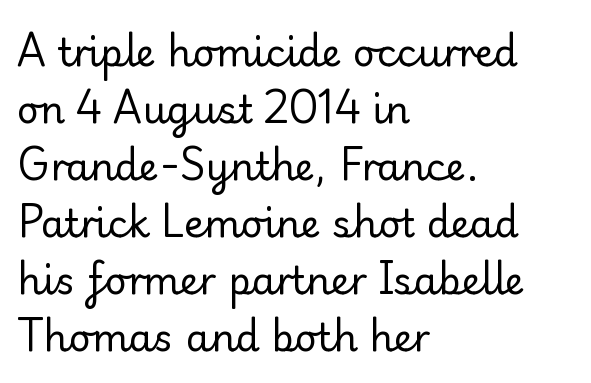
{"serif": "yes", "italic": "no", "bold": "no", "weight": "regular", "width": "normal", "stroke_contrast": "low", "x_height": "small", "monospaced": "no", "underline": "no", "align": "left", "line_spacing": "normal", "line_spacing_ratio": 1.5, "letter_spacing": "normal", "letter_spacing_em": 0.0, "glyph_px": 38}
